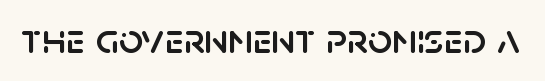
Q: Is the text italic (slanted)? A: No, it is upright.
Q: Is the typeface a serif or a sans-serif typeface? A: Sans-serif.
Q: Is the text underlined? A: No.
Q: Is the spacing between letters normal or unusually wide? A: Normal.
Q: Width (condensed, normal, or wide)? A: Normal.
Q: Stroke contrast? A: Low.
Q: x-height? A: Large.
Q: Monospaced? A: No.
